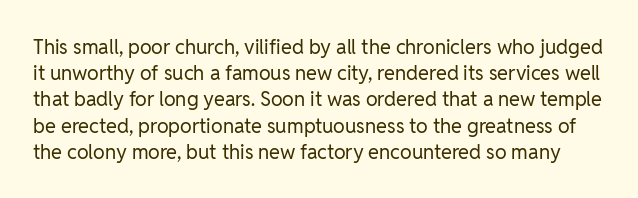
{"italic": "no", "bold": "no", "underline": "no", "line_spacing": "normal", "line_spacing_ratio": 1.31, "letter_spacing": "normal", "letter_spacing_em": 0.0, "glyph_px": 20}
